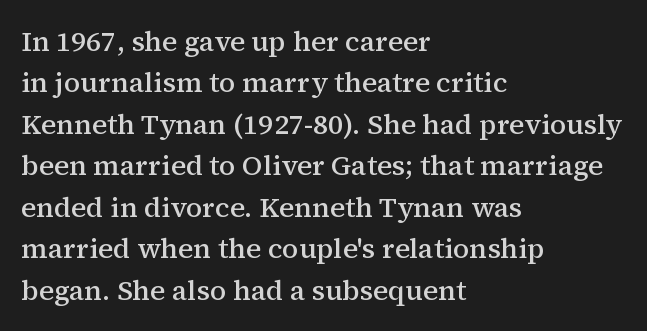
Varying glyph widths throughout — classic text-font behaviour. Casual observation: everything's shoved over to the left. Weight: semibold (demi). Descender tails drop into unmarked territory.
